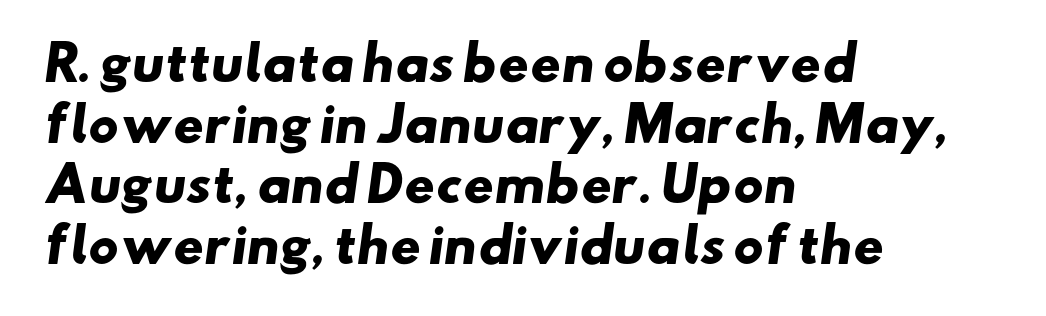
{"serif": "no", "bold": "yes", "weight": "heavy", "width": "wide", "stroke_contrast": "low", "x_height": "small", "monospaced": "no", "underline": "no", "align": "left", "line_spacing": "normal", "line_spacing_ratio": 1.29, "letter_spacing": "normal", "letter_spacing_em": 0.0, "glyph_px": 47}
